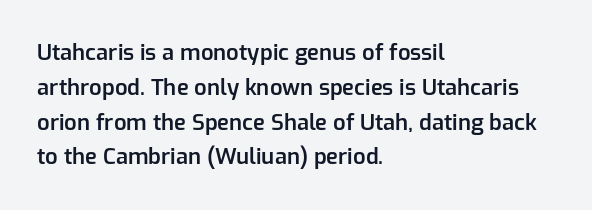
{"italic": "no", "bold": "semi", "underline": "no", "align": "left", "line_spacing": "normal", "line_spacing_ratio": 1.58, "letter_spacing": "normal", "letter_spacing_em": 0.0, "glyph_px": 22}
